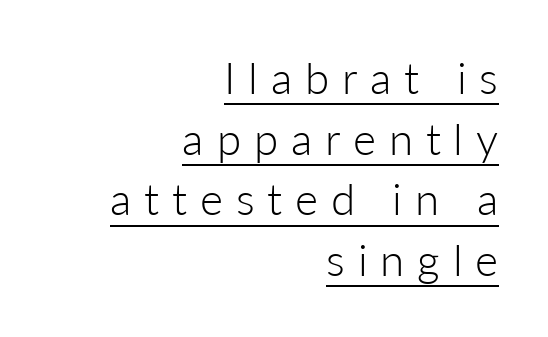
{"serif": "no", "italic": "no", "bold": "no", "weight": "light", "width": "normal", "stroke_contrast": "low", "x_height": "medium", "monospaced": "no", "underline": "yes", "align": "right", "line_spacing": "normal", "line_spacing_ratio": 1.38, "letter_spacing": "wide", "letter_spacing_em": 0.29, "glyph_px": 44}
